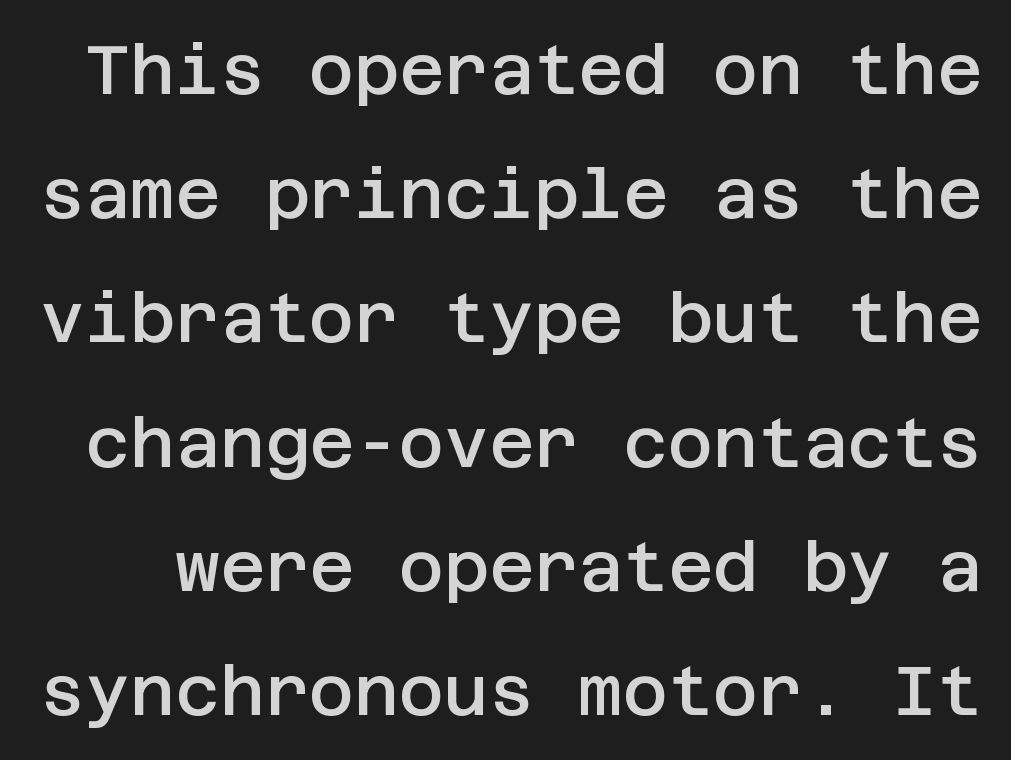
{"serif": "no", "italic": "no", "bold": "semi", "weight": "semibold", "width": "normal", "stroke_contrast": "low", "x_height": "large", "underline": "no", "line_spacing_ratio": 1.8, "letter_spacing": "normal", "letter_spacing_em": 0.0, "glyph_px": 69}
